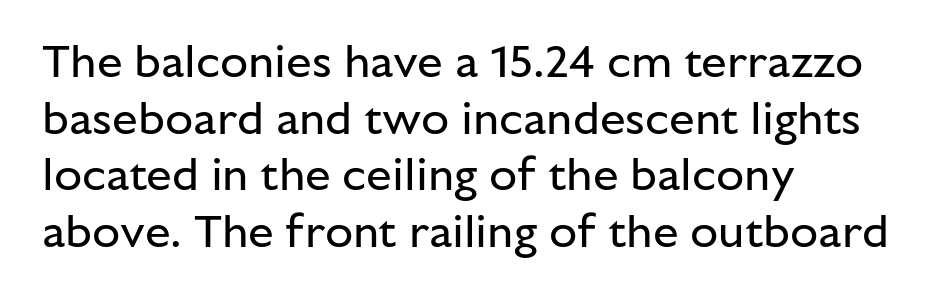
The image shows 46 px regular-weight sans-serif type, upright; set left-aligned, line spacing 1.23x, normal letter spacing, not underlined; low stroke contrast and a medium x-height.
